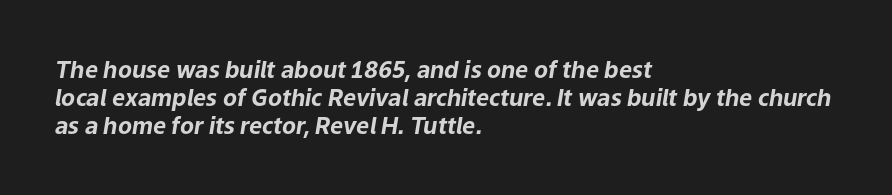
{"italic": "yes", "lean": "right", "slant_degrees": 9, "bold": "yes", "underline": "no", "align": "left", "line_spacing_ratio": 1.21, "letter_spacing": "normal", "letter_spacing_em": 0.0, "glyph_px": 23}
